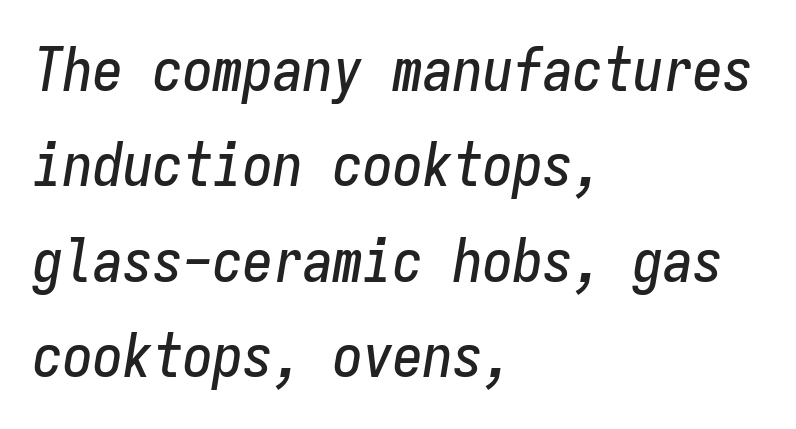
The image shows 60 px condensed type, italic (leaning right), monospaced; set left-aligned, normal line spacing (1.59x), normal letter spacing, not underlined; low stroke contrast and a medium x-height.
